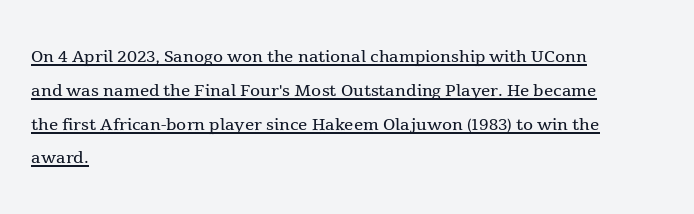
{"italic": "no", "bold": "no", "underline": "yes", "align": "left", "line_spacing": "normal", "line_spacing_ratio": 1.47, "letter_spacing": "normal", "letter_spacing_em": 0.0, "glyph_px": 23}
